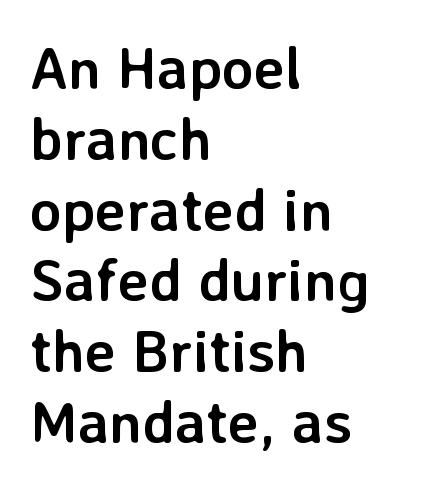
{"serif": "no", "italic": "no", "bold": "yes", "weight": "semibold", "width": "normal", "stroke_contrast": "low", "x_height": "medium", "monospaced": "no", "underline": "no", "align": "left", "line_spacing_ratio": 1.2, "letter_spacing": "normal", "letter_spacing_em": 0.0, "glyph_px": 59}
